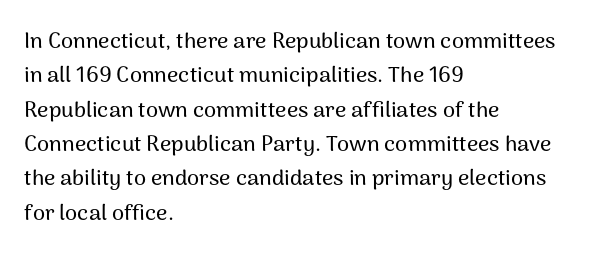
Q: Is the text italic (slanted)? A: No, it is upright.
Q: Is the text underlined? A: No.
Q: How is the paragraph aligned? A: Left-aligned.
Q: Is the spacing between letters normal or unusually wide? A: Normal.
Q: Is the spacing between lines tight, normal or loose? A: Normal.
